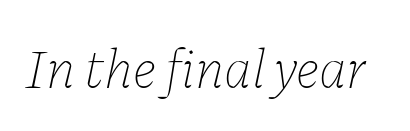
The image shows 56 px thin type, italic (leaning right); set normal letter spacing, not underlined; low stroke contrast and a medium x-height.
